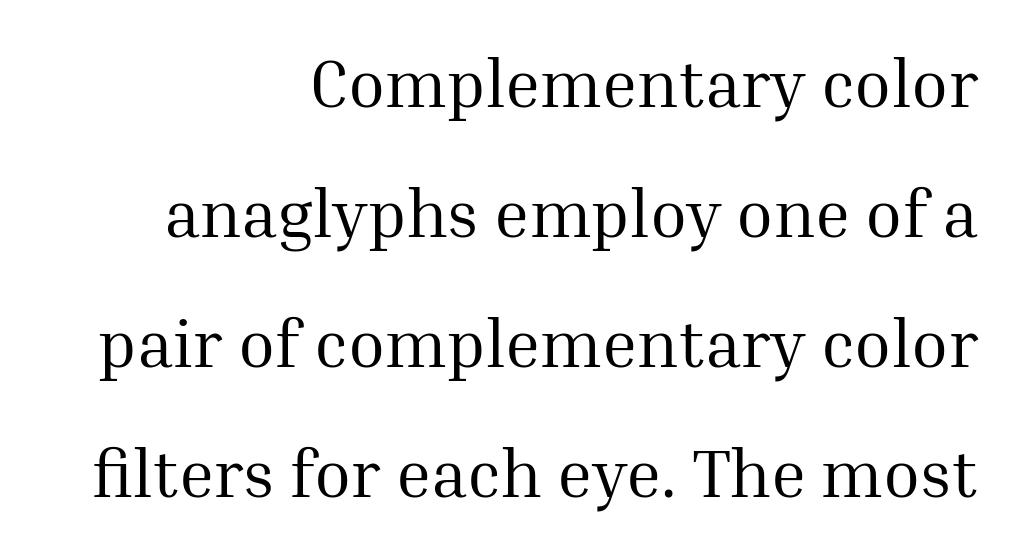
The image shows 67 px regular-weight serif type, upright; set right-aligned, loose line spacing (1.94x), normal letter spacing, not underlined; medium stroke contrast and a medium x-height.
